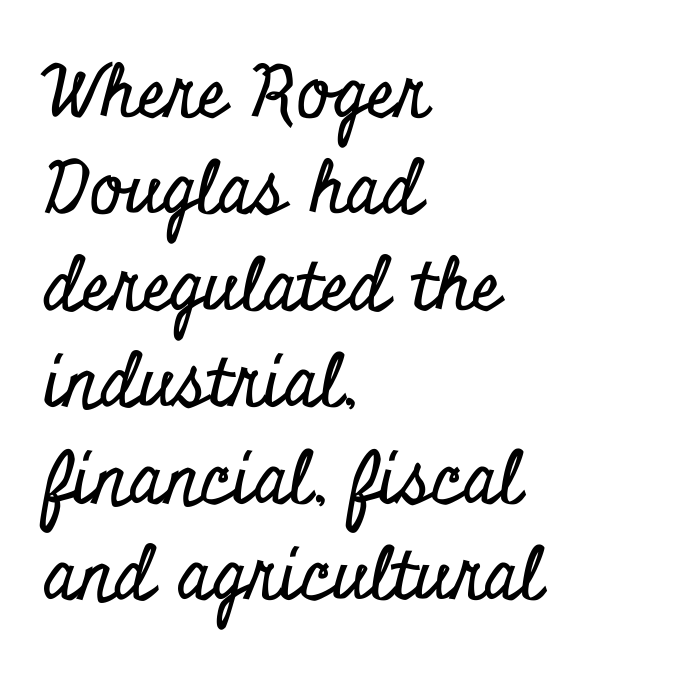
The image shows 72 px condensed serif type; set left-aligned, normal line spacing (1.34x), normal letter spacing, not underlined; low stroke contrast and a small x-height.
